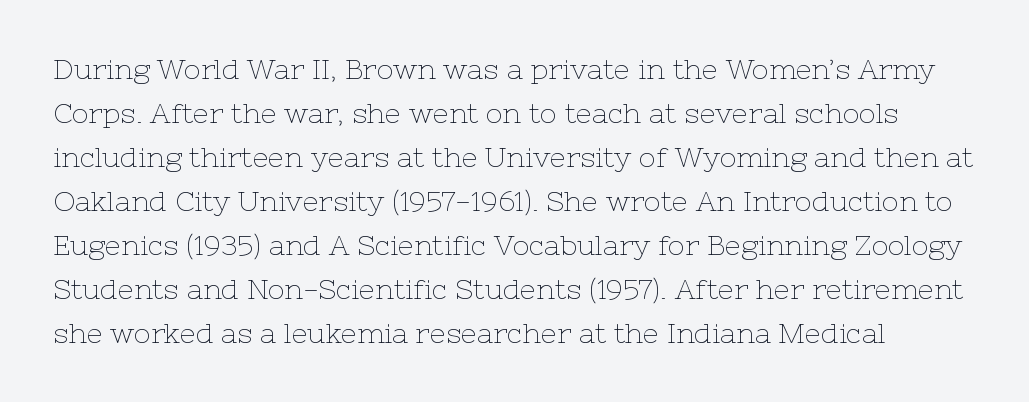
{"serif": "yes", "italic": "no", "bold": "no", "weight": "thin", "width": "normal", "stroke_contrast": "low", "x_height": "medium", "monospaced": "no", "underline": "no", "line_spacing": "normal", "line_spacing_ratio": 1.57, "letter_spacing": "normal", "letter_spacing_em": 0.0, "glyph_px": 28}
